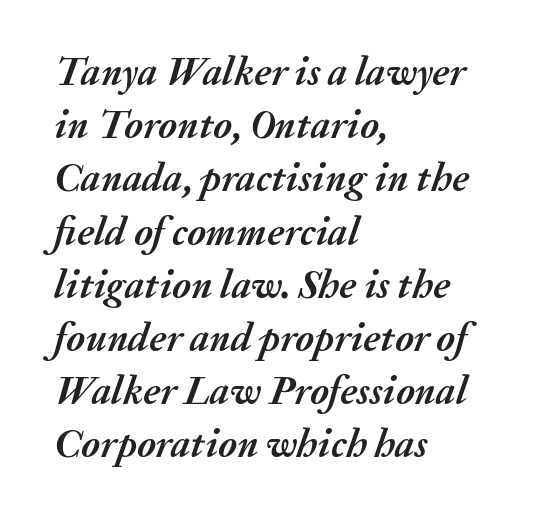
Plain, unruled lines of type. Thick stems and heavy bowls — unmistakably bold. Reading down the column, the eye jumps a familiar distance to each next line. You could call the tracking neutral — neither tight nor loose. Think of a printed novel: that variable character pitch is what you see here.
